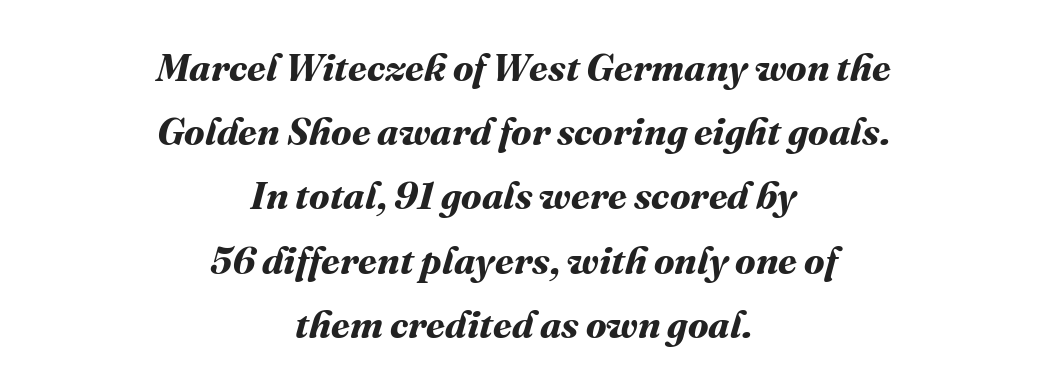
{"bold": "yes", "weight": "bold", "width": "normal", "stroke_contrast": "medium", "x_height": "medium", "monospaced": "no", "underline": "no", "align": "center", "line_spacing": "normal", "line_spacing_ratio": 1.69, "letter_spacing": "normal", "letter_spacing_em": 0.0, "glyph_px": 38}
